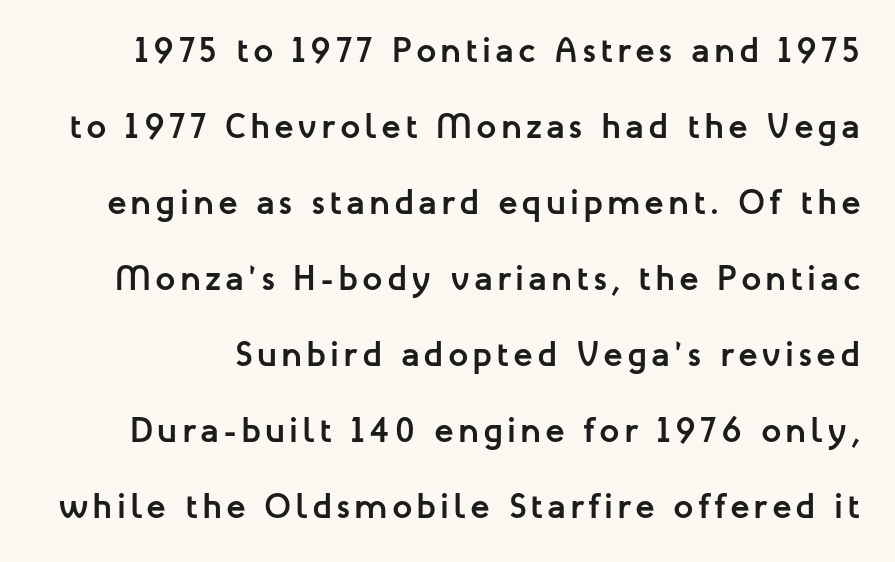
Thick stems and heavy bowls — unmistakably bold. A typesetter would call this leading open, well beyond the default. The passage shown is typeset with a sans-serif family. Lines of text with bare space underneath. Posture: straight, roman, zero tilt.
